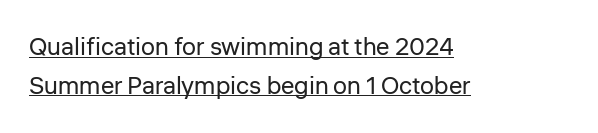
Every stem runs plumb, perpendicular to the baseline. The passage shown is not bold in any degree. Decoration check: the copy is underlined. Spacing between characters is what you'd get straight out of the box. Interline gaps are of average width in this sample.
